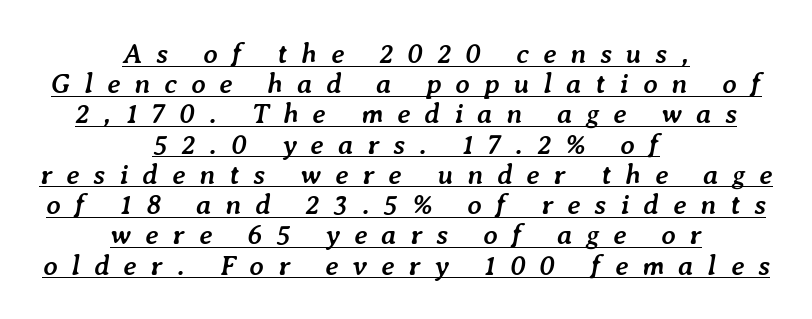
Q: Is the text bold? A: Yes.
Q: Is the text italic (slanted)? A: Yes, it leans right by about 7 degrees.
Q: Is the text underlined? A: Yes.
Q: How is the paragraph aligned? A: Centered.
Q: Is the spacing between letters normal or unusually wide? A: Unusually wide.
Q: Is the spacing between lines tight, normal or loose? A: Tight.
Q: Width (condensed, normal, or wide)? A: Normal.
Q: Stroke contrast? A: Low.
Q: x-height? A: Medium.
Q: Monospaced? A: No.
